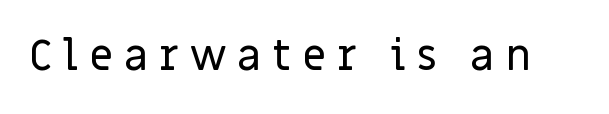
The image shows 42 px sans-serif type, upright; set unusually wide letter spacing (+0.26 em), not underlined; low stroke contrast and a large x-height.
